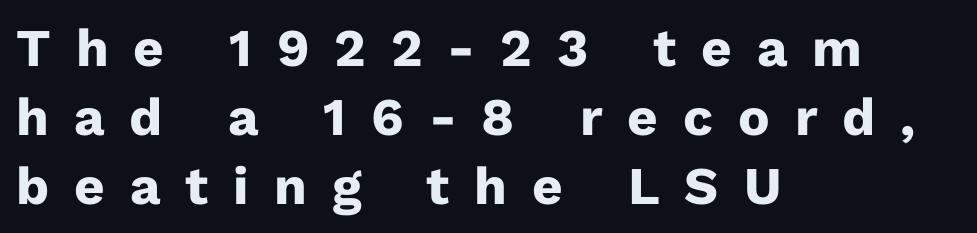
The image shows 53 px heavy sans-serif type, upright; set left-aligned, normal line spacing (1.3x), unusually wide letter spacing (+0.47 em), not underlined; low stroke contrast and a medium x-height.
